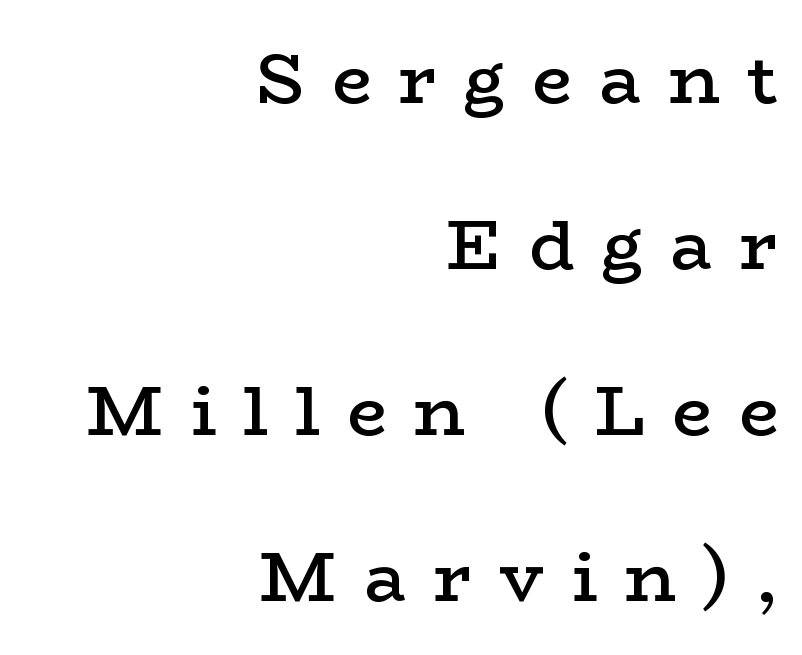
Q: Is the text bold? A: Semi-bold.
Q: Is the text italic (slanted)? A: No, it is upright.
Q: Is the typeface a serif or a sans-serif typeface? A: Serif.
Q: Is the text underlined? A: No.
Q: How is the paragraph aligned? A: Right-aligned.
Q: Is the spacing between letters normal or unusually wide? A: Unusually wide.
Q: Is the spacing between lines tight, normal or loose? A: Loose.
Q: Width (condensed, normal, or wide)? A: Wide.
Q: Stroke contrast? A: Low.
Q: x-height? A: Medium.
Q: Monospaced? A: No.
